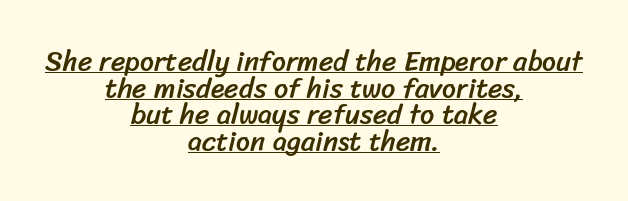
The gaps between neighbouring characters are ordinary and unremarkable. Emphasis is given by a line drawn under the lettering. Letterform terminals end flat and unadorned throughout the passage. The setting favours the middle, as headings and verse often do. Think of a printed novel: that variable character pitch is what you see here. Does the leading feel generous? Not at all — it's pinched.
